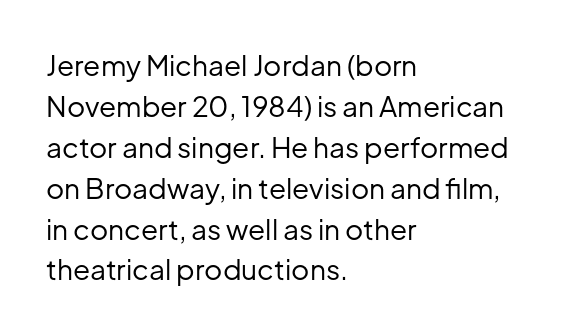
{"serif": "no", "italic": "no", "bold": "no", "weight": "regular", "width": "normal", "stroke_contrast": "low", "x_height": "medium", "monospaced": "no", "underline": "no", "align": "left", "line_spacing": "normal", "line_spacing_ratio": 1.46, "letter_spacing": "normal", "letter_spacing_em": 0.0, "glyph_px": 28}
